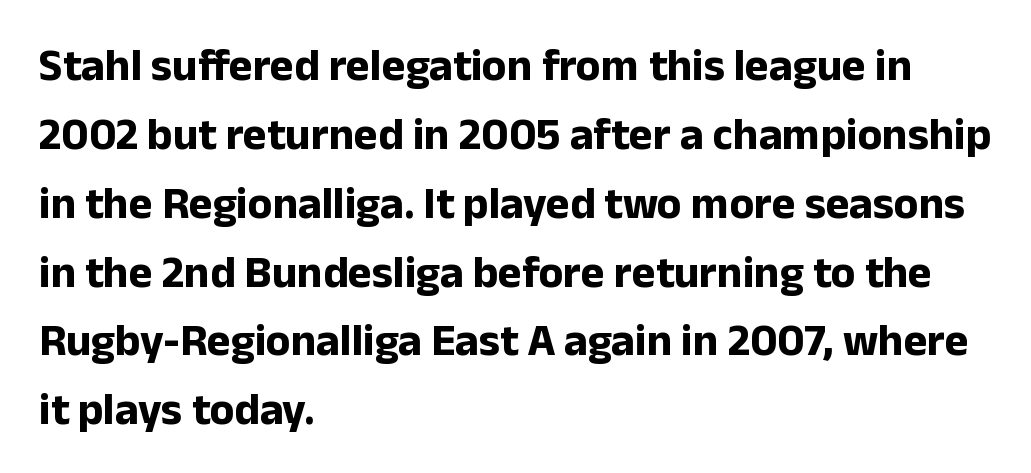
This sample uses plain, unmodified letter spacing. I'd describe the lettering as bold — thick and assertive. Examine the stroke ends and you'll find no serifs. Ascenders rise straight up at ninety degrees. One glance says typical: line gaps are just what's usual. Clear beneath every line of the passage.
